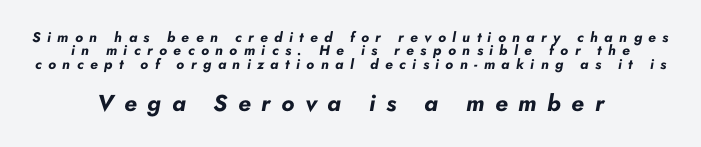
The image shows 23 px bold type, italic (leaning right); set centered, tight line spacing (0.96x), unusually wide letter spacing (+0.46 em), not underlined; the second (bottom) block is 1.64x larger.
